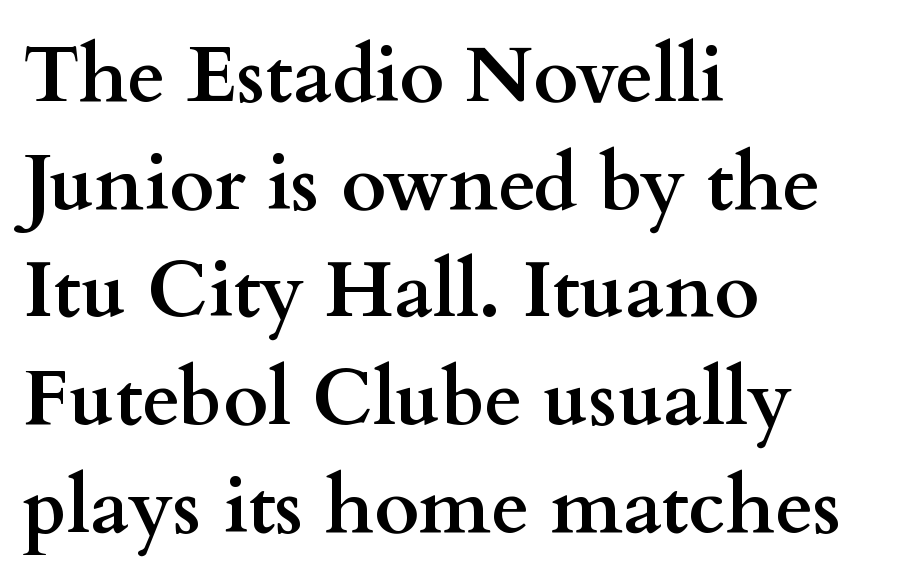
{"serif": "yes", "italic": "no", "bold": "yes", "weight": "semibold", "width": "wide", "stroke_contrast": "medium", "x_height": "small", "monospaced": "no", "underline": "no", "align": "left", "line_spacing": "normal", "line_spacing_ratio": 1.38, "letter_spacing": "normal", "letter_spacing_em": 0.0, "glyph_px": 78}
